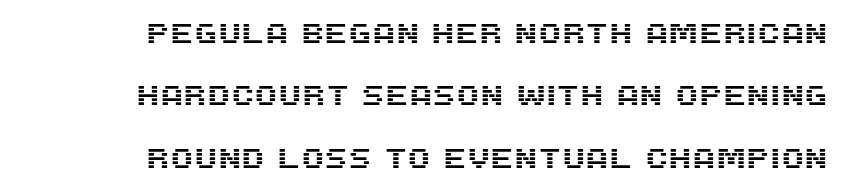
The image shows 27 px text type, upright; set right-aligned, loose line spacing (2.31x), normal letter spacing, not underlined.
